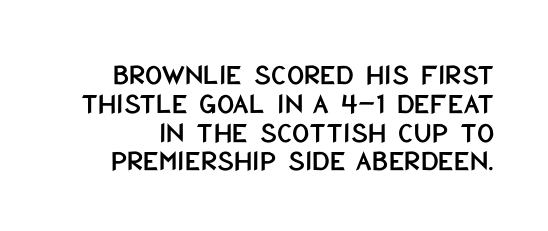
Q: Is the text italic (slanted)? A: No, it is upright.
Q: Is the typeface a serif or a sans-serif typeface? A: Sans-serif.
Q: Is the text underlined? A: No.
Q: Is the spacing between letters normal or unusually wide? A: Normal.
Q: Is the spacing between lines tight, normal or loose? A: Tight.
Q: Width (condensed, normal, or wide)? A: Condensed.
Q: Stroke contrast? A: Low.
Q: x-height? A: Large.
Q: Monospaced? A: No.
